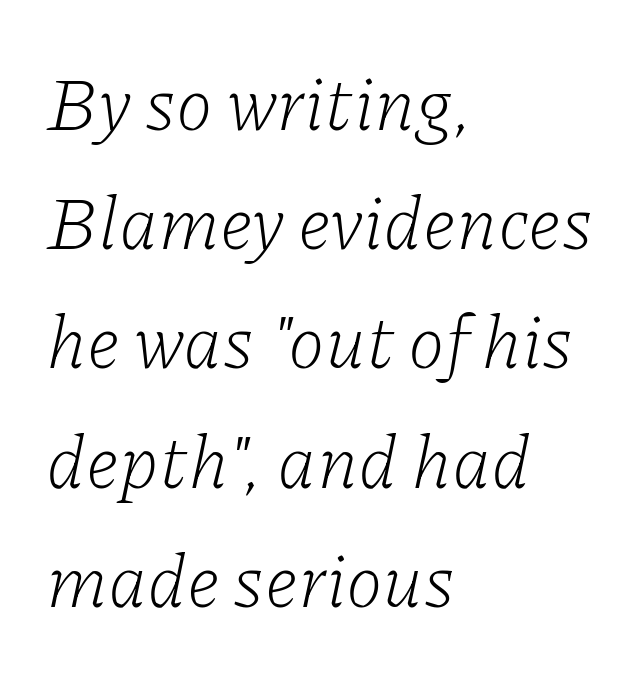
The image shows 75 px light serif type, italic (leaning right); set left-aligned, normal line spacing (1.59x), normal letter spacing, not underlined; low stroke contrast and a medium x-height.
